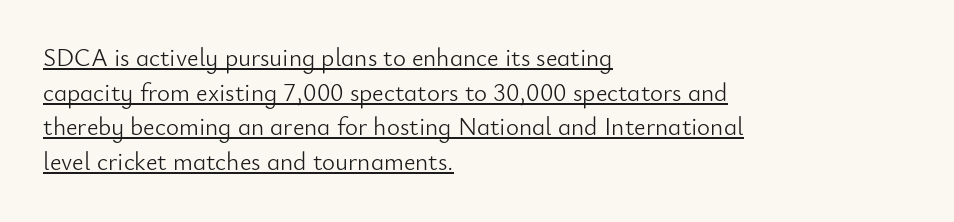
The image shows 25 px text type, upright; set left-aligned, normal line spacing (1.39x), normal letter spacing, underlined.
